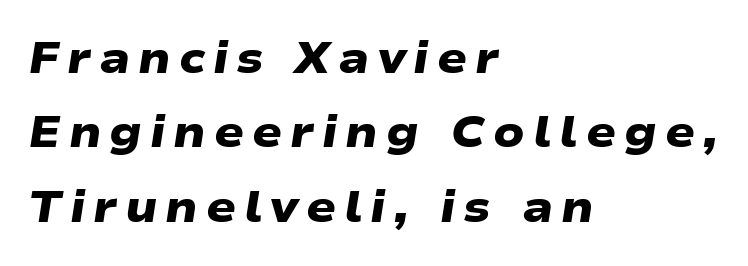
A typesetter would call this leading conventional body-copy spacing. This sample has the flowing, uneven cadence of proportional lettering. Visually the block forms a straight wall on the left and a jagged coastline on the right. Font category for this specimen: sans-serif.
